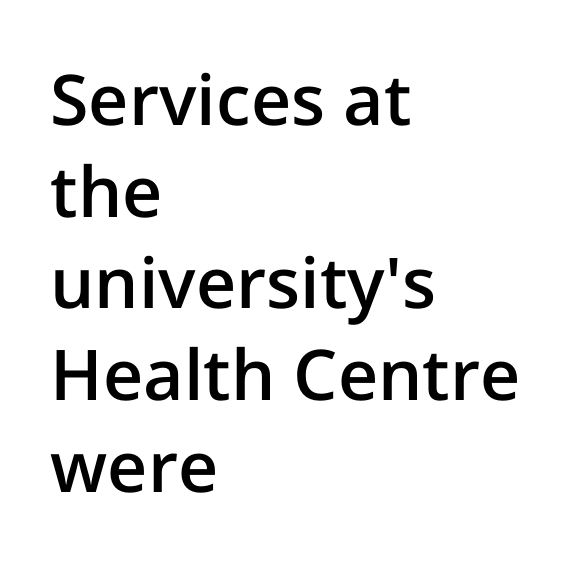
{"serif": "no", "italic": "no", "bold": "semi", "weight": "semibold", "width": "normal", "stroke_contrast": "low", "x_height": "medium", "monospaced": "no", "underline": "no", "align": "left", "line_spacing": "normal", "line_spacing_ratio": 1.31, "letter_spacing": "normal", "letter_spacing_em": 0.0, "glyph_px": 70}
